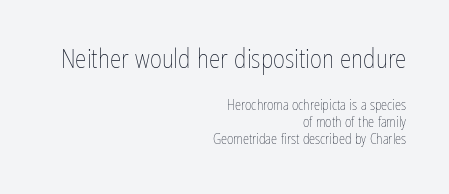
{"italic": "no", "bold": "no", "underline": "no", "align": "right", "line_spacing_ratio": 1.23, "letter_spacing": "normal", "letter_spacing_em": 0.0, "larger_block": "first", "size_ratio": 1.86, "glyph_px": 26}
